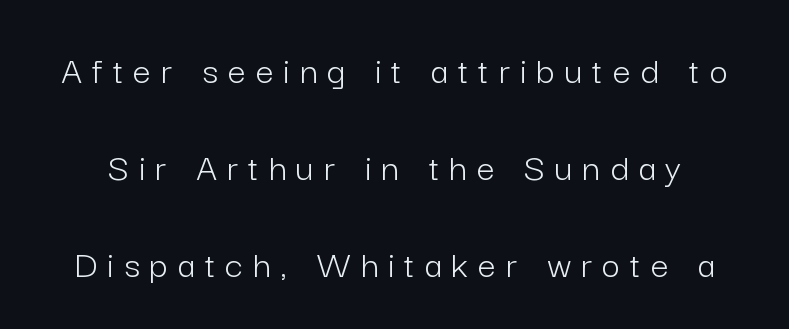
Q: Is the text bold? A: No.
Q: Is the text italic (slanted)? A: No, it is upright.
Q: Is the typeface a serif or a sans-serif typeface? A: Sans-serif.
Q: Is the text underlined? A: No.
Q: Is the spacing between letters normal or unusually wide? A: Unusually wide.
Q: Is the spacing between lines tight, normal or loose? A: Loose.
Q: Width (condensed, normal, or wide)? A: Normal.
Q: Stroke contrast? A: Low.
Q: x-height? A: Medium.
Q: Monospaced? A: No.
